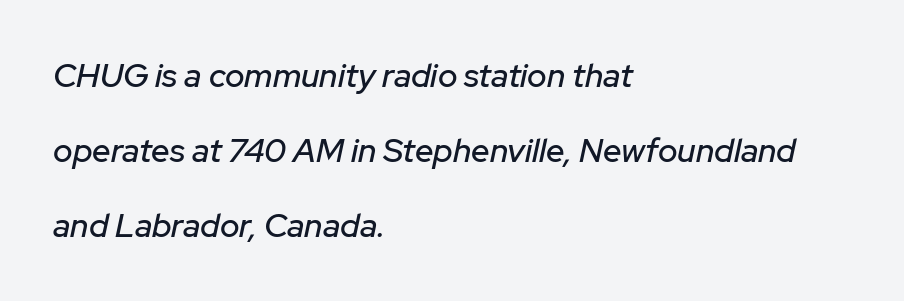
The image shows 33 px text type, italic (leaning right); set left-aligned, loose line spacing (2.27x), normal letter spacing, not underlined; low stroke contrast and a medium x-height.
